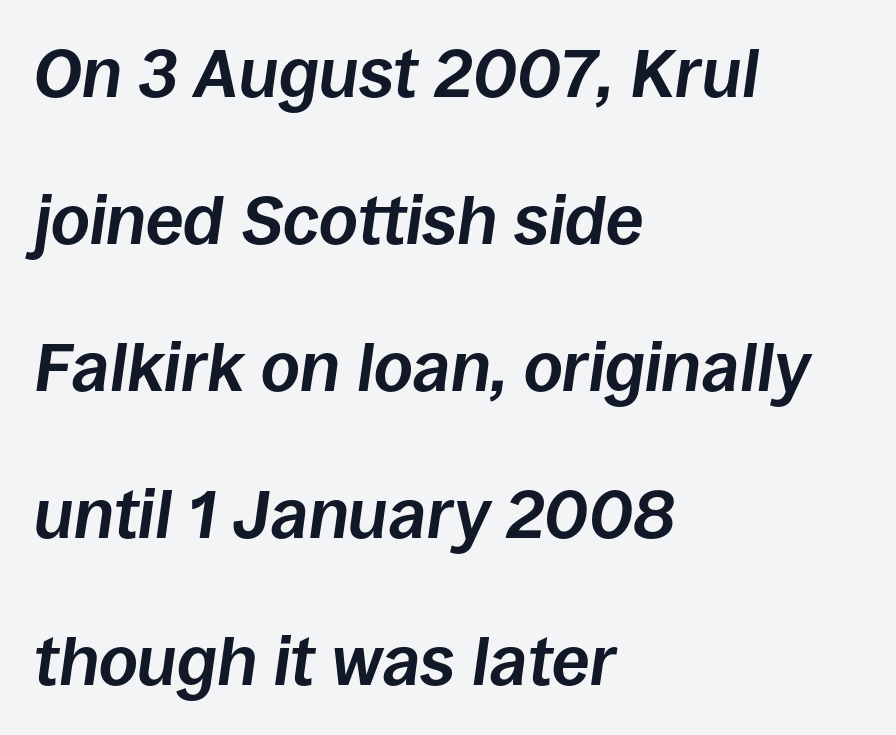
{"italic": "yes", "lean": "right", "slant_degrees": 8, "bold": "yes", "weight": "bold", "width": "normal", "stroke_contrast": "low", "x_height": "large", "monospaced": "no", "underline": "no", "align": "left", "line_spacing": "loose", "line_spacing_ratio": 2.16, "letter_spacing": "normal", "letter_spacing_em": 0.0, "glyph_px": 68}
